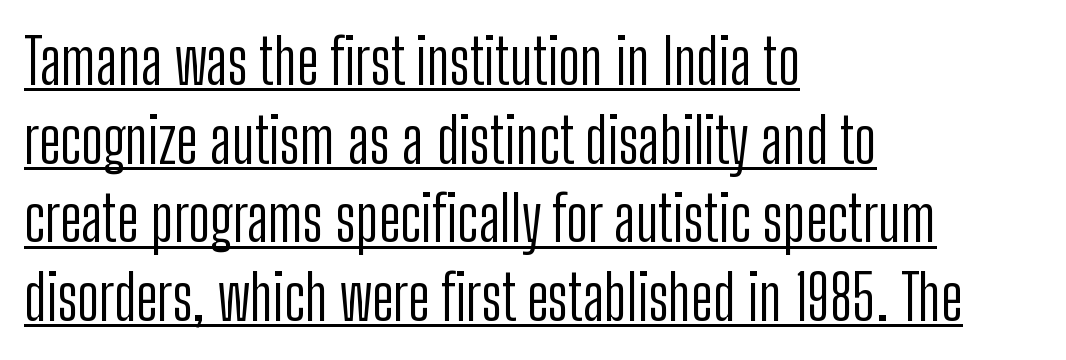
Caption: lettering with a line underneath. Summary of vertical rhythm: regular, with standard interline spacing. Looks like regular typesetting: each glyph gets only the width it needs. No extra tracking has been applied to these lines. Leftover space on each line is placed entirely after the last word.
